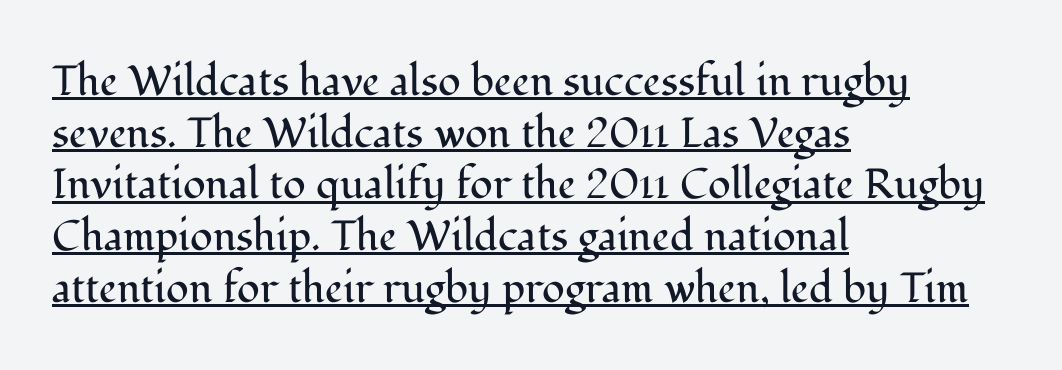
{"serif": "yes", "italic": "no", "bold": "no", "weight": "regular", "width": "normal", "stroke_contrast": "medium", "x_height": "medium", "monospaced": "no", "underline": "yes", "align": "left", "line_spacing_ratio": 1.23, "letter_spacing": "normal", "letter_spacing_em": 0.0, "glyph_px": 42}
